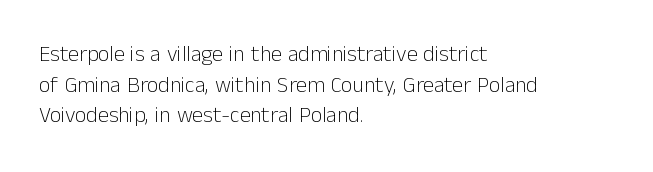
The image shows 22 px text type, upright; set left-aligned, normal line spacing (1.39x), normal letter spacing, not underlined.
